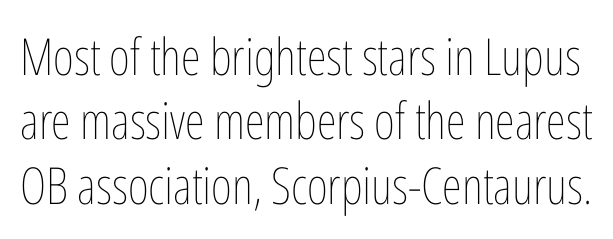
Q: Is the text bold? A: No.
Q: Is the text italic (slanted)? A: No, it is upright.
Q: Is the text underlined? A: No.
Q: Is the spacing between letters normal or unusually wide? A: Normal.
Q: Is the spacing between lines tight, normal or loose? A: Normal.
Q: Width (condensed, normal, or wide)? A: Condensed.
Q: Stroke contrast? A: Low.
Q: x-height? A: Medium.
Q: Monospaced? A: No.
